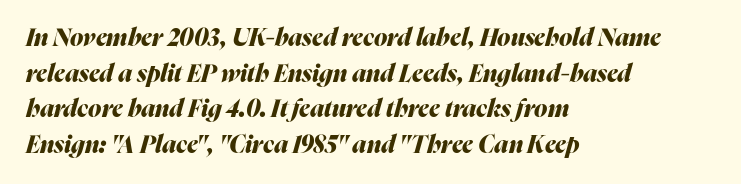
The image shows 24 px bold type, italic (leaning right); set left-aligned, normal line spacing (1.48x), normal letter spacing, not underlined.
